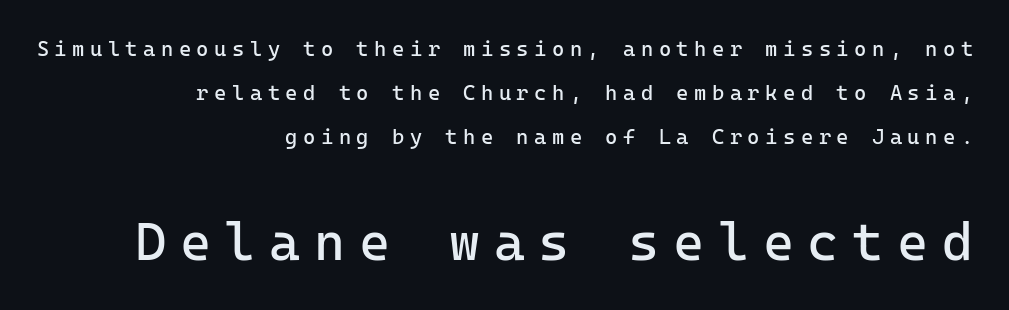
{"serif": "no", "italic": "no", "bold": "no", "weight": "regular", "width": "normal", "stroke_contrast": "low", "x_height": "medium", "monospaced": "yes", "underline": "no", "align": "right", "line_spacing": "loose", "line_spacing_ratio": 2.09, "letter_spacing": "wide", "letter_spacing_em": 0.26, "larger_block": "second", "size_ratio": 2.52, "glyph_px": 53}
